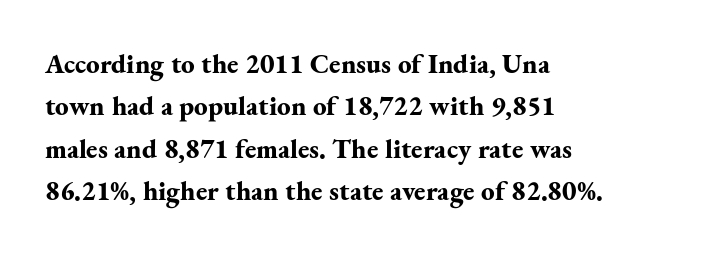
The axis of the letterforms is exactly vertical. The passage is arranged the way most books set body copy — flush left. Beneath every word, the page is bare. Summary of weight: heavy, a full bold. In terms of leading, this rendering sits right in the middle.
